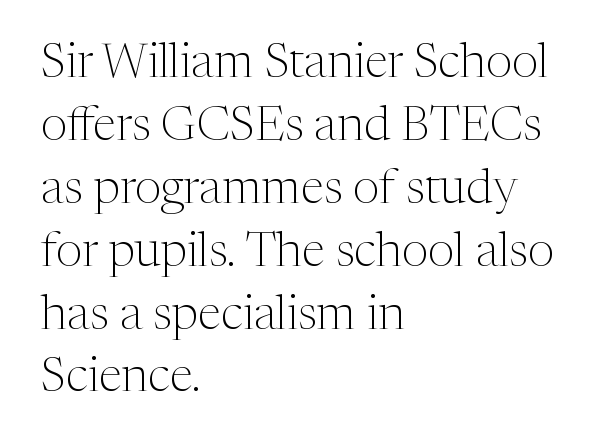
Q: Is the text bold? A: No.
Q: Is the text italic (slanted)? A: No, it is upright.
Q: Is the typeface a serif or a sans-serif typeface? A: Serif.
Q: Is the text underlined? A: No.
Q: How is the paragraph aligned? A: Left-aligned.
Q: Is the spacing between letters normal or unusually wide? A: Normal.
Q: Is the spacing between lines tight, normal or loose? A: Normal.
Q: Width (condensed, normal, or wide)? A: Normal.
Q: Stroke contrast? A: Medium.
Q: x-height? A: Medium.
Q: Monospaced? A: No.
